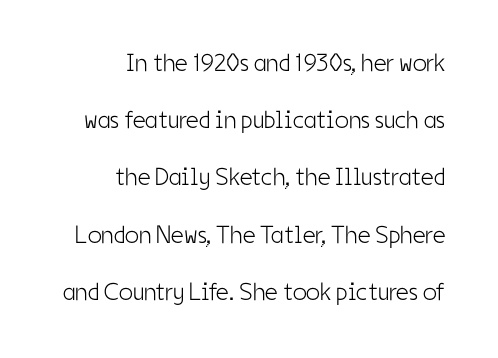
The image shows 25 px text type, upright; set right-aligned, loose line spacing (2.29x), normal letter spacing, not underlined.
